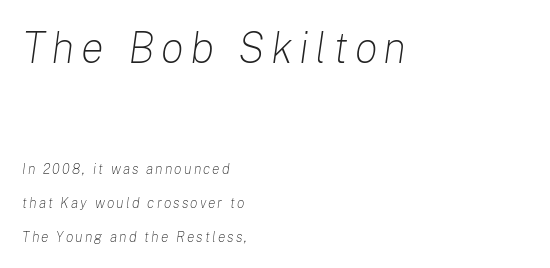
Q: Is the text bold? A: No.
Q: Is the text italic (slanted)? A: Yes, it leans right by about 8 degrees.
Q: Is the text underlined? A: No.
Q: How is the paragraph aligned? A: Left-aligned.
Q: Is the spacing between lines tight, normal or loose? A: Loose.
Q: Which block of text is set in a larger size, the first (top) or the second (bottom)? A: The first (top) one.
Q: Width (condensed, normal, or wide)? A: Normal.
Q: Stroke contrast? A: Low.
Q: x-height? A: Medium.
Q: Monospaced? A: No.
